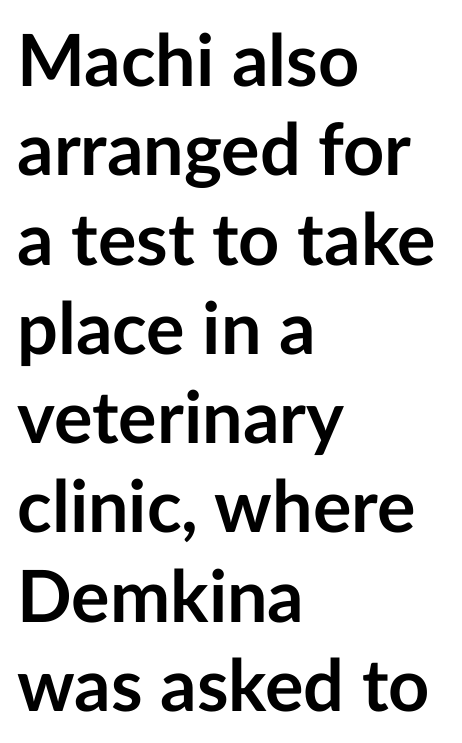
The image shows 72 px semibold sans-serif type, upright; set left-aligned, line spacing 1.24x, normal letter spacing, not underlined; low stroke contrast and a medium x-height.
